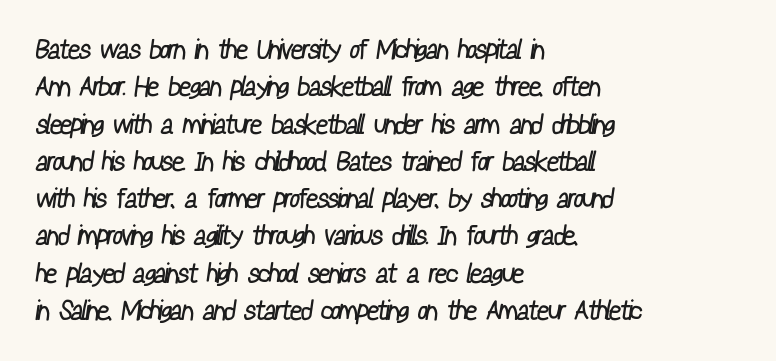
Caption: face not bold, strokes unweighted. Short note: letters normally spaced. The area under the type is left untouched. Typeset ragged right — the left edge is the straight one.
